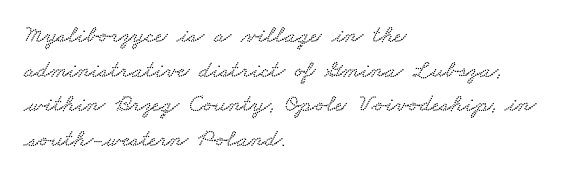
The leading is moderate, giving the passage an even texture. The passage shown is not underscored anywhere. These lines are set flush left with a ragged right edge. The tracking reads as untouched default to a designer's eye.
